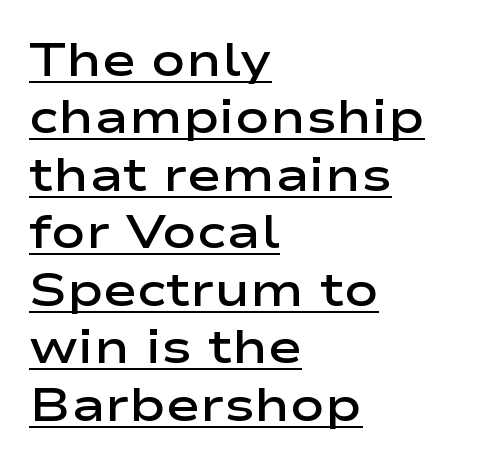
Q: Is the text bold? A: Semi-bold.
Q: Is the text italic (slanted)? A: No, it is upright.
Q: Is the typeface a serif or a sans-serif typeface? A: Sans-serif.
Q: Is the text underlined? A: Yes.
Q: How is the paragraph aligned? A: Left-aligned.
Q: Is the spacing between letters normal or unusually wide? A: Normal.
Q: Is the spacing between lines tight, normal or loose? A: Normal.
Q: Width (condensed, normal, or wide)? A: Wide.
Q: Stroke contrast? A: Low.
Q: x-height? A: Medium.
Q: Monospaced? A: No.
